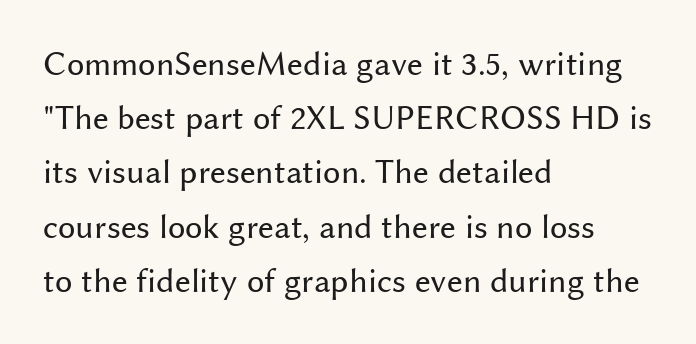
The image shows 35 px regular-weight sans-serif type, upright; set left-aligned, normal line spacing (1.55x), normal letter spacing, not underlined; medium stroke contrast and a medium x-height.
